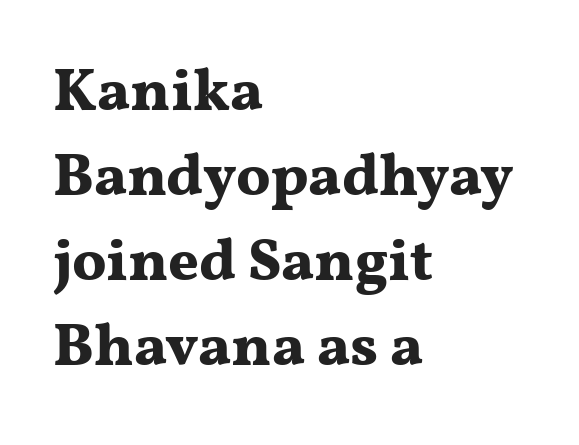
{"serif": "yes", "italic": "no", "bold": "yes", "weight": "bold", "width": "wide", "stroke_contrast": "medium", "x_height": "medium", "monospaced": "no", "underline": "no", "align": "left", "line_spacing": "normal", "line_spacing_ratio": 1.44, "letter_spacing": "normal", "letter_spacing_em": 0.0, "glyph_px": 59}
